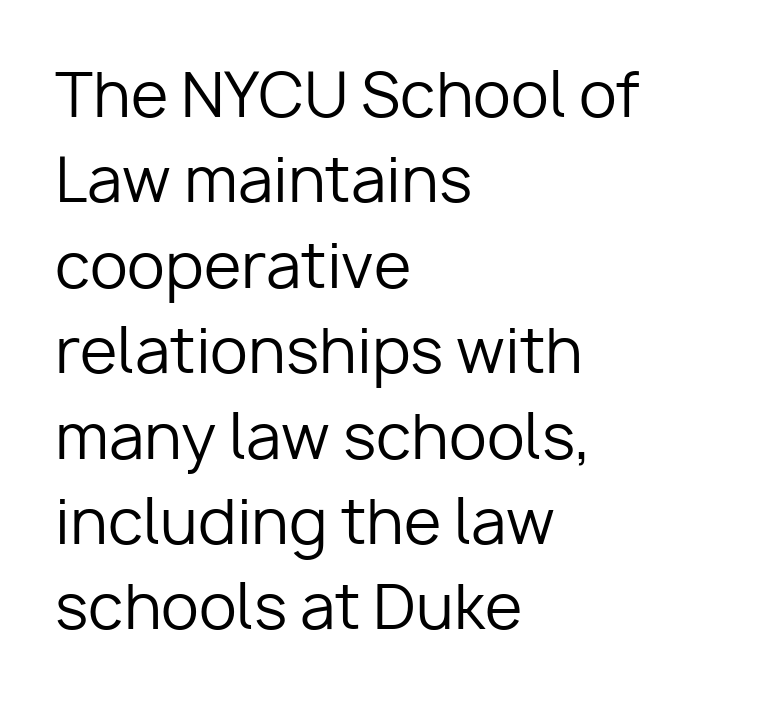
The image shows 61 px regular-weight sans-serif type, upright; set left-aligned, normal line spacing (1.4x), normal letter spacing, not underlined; low stroke contrast and a medium x-height.
